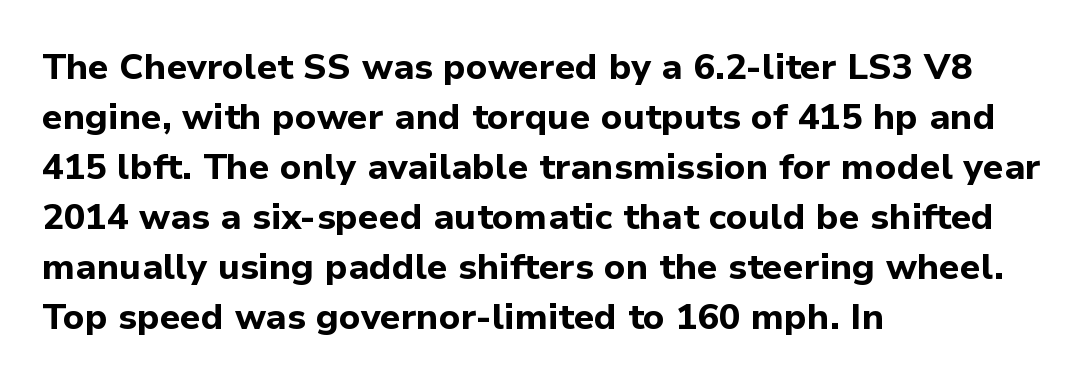
{"serif": "no", "italic": "no", "bold": "yes", "weight": "bold", "width": "normal", "stroke_contrast": "low", "x_height": "medium", "monospaced": "no", "underline": "no", "align": "left", "line_spacing": "normal", "line_spacing_ratio": 1.39, "letter_spacing": "normal", "letter_spacing_em": 0.0, "glyph_px": 36}
